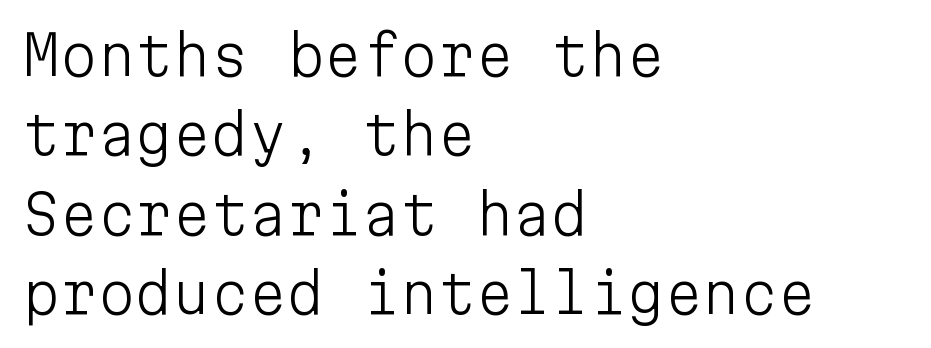
{"serif": "no", "italic": "no", "bold": "no", "weight": "light", "width": "normal", "stroke_contrast": "low", "x_height": "medium", "monospaced": "yes", "underline": "no", "align": "left", "line_spacing": "normal", "line_spacing_ratio": 1.47, "letter_spacing": "normal", "letter_spacing_em": 0.0, "glyph_px": 54}
